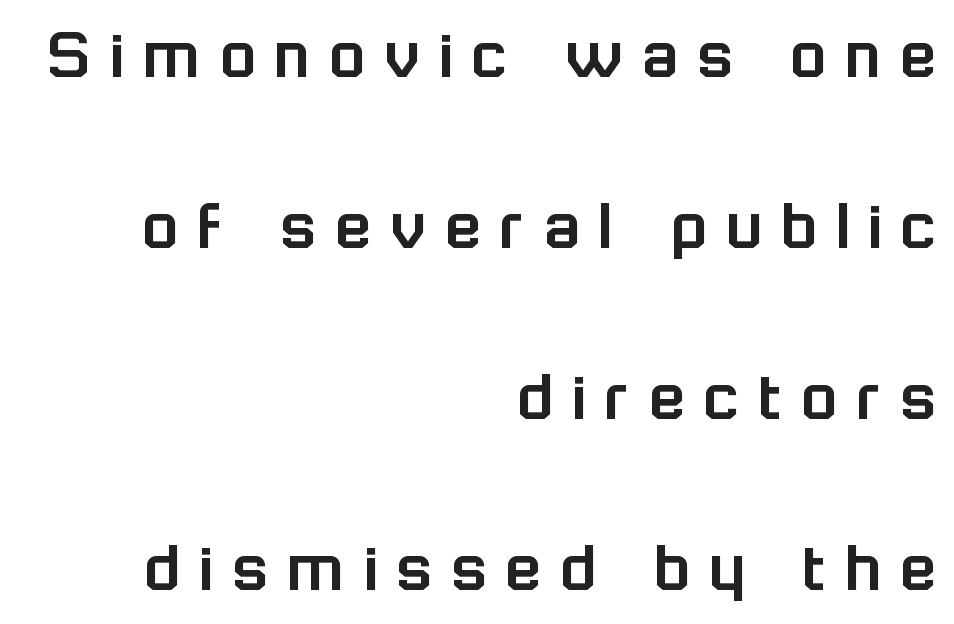
The image shows 75 px sans-serif type, upright; set right-aligned, loose line spacing (2.28x), unusually wide letter spacing (+0.25 em), not underlined; low stroke contrast and a medium x-height.
